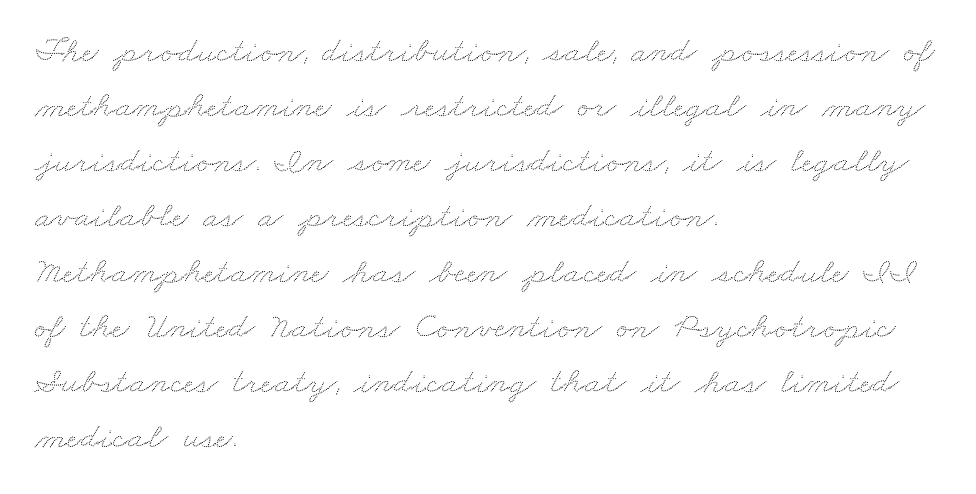
Alignment: flush left. Check under the words: just untouched page. No extra tracking has been applied to these lines. Regular leading.
